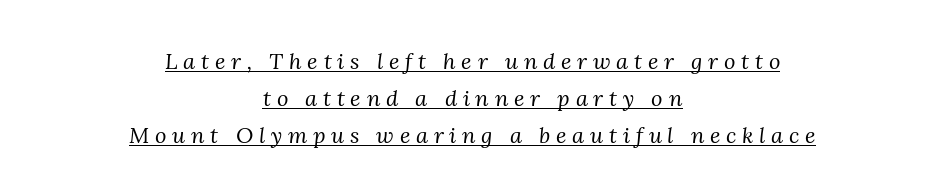
A baseline rule has been typeset under these characters. Yep, that's italic — everything's leaning. What stands out about the letter spacing? Its width — letters are far apart. Heaviness? Minimal to ordinary, like unemphasized prose. The block of text has a typical density, with ordinary space between rows.
